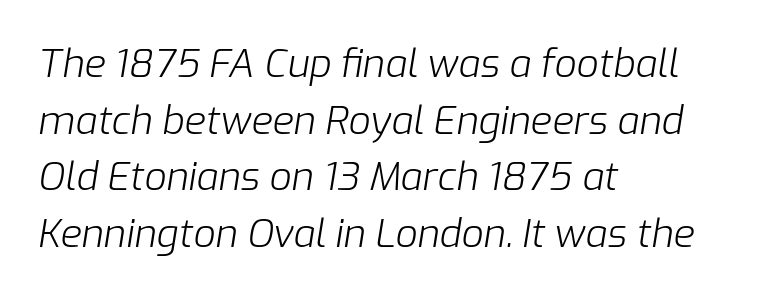
The typesetting does not lean heavy: it is not bold. Interline gaps are of average width in this sample. This sample uses plain, unmodified letter spacing. Here the designer chose a conventional face with non-uniform glyph widths.
